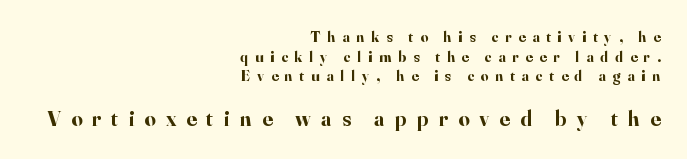
Q: Is the text bold? A: Yes.
Q: Is the text italic (slanted)? A: No, it is upright.
Q: Is the text underlined? A: No.
Q: How is the paragraph aligned? A: Right-aligned.
Q: Is the spacing between letters normal or unusually wide? A: Unusually wide.
Q: Is the spacing between lines tight, normal or loose? A: Normal.
Q: Which block of text is set in a larger size, the first (top) or the second (bottom)? A: The second (bottom) one.
